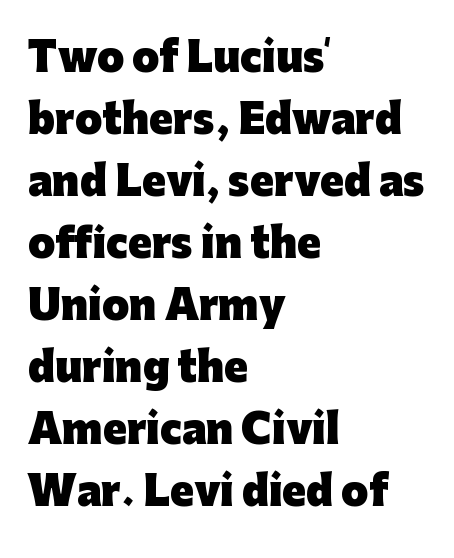
{"serif": "no", "italic": "no", "bold": "yes", "weight": "heavy", "width": "normal", "stroke_contrast": "low", "x_height": "medium", "monospaced": "no", "underline": "no", "align": "left", "line_spacing": "normal", "line_spacing_ratio": 1.59, "letter_spacing": "normal", "letter_spacing_em": 0.0, "glyph_px": 39}
